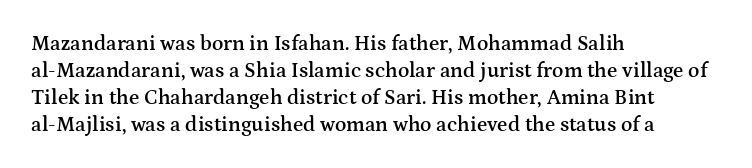
The image shows 21 px text type, upright; set left-aligned, normal line spacing (1.28x), normal letter spacing, not underlined.
